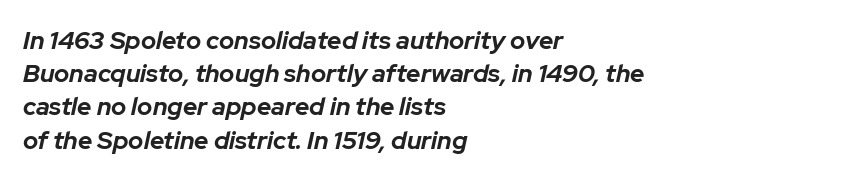
The area under the type is left untouched. Would a proofreader flag this as italicized? Yes. Tracking here is standard; glyphs follow each other at the usual distance. Visually the block forms a straight wall on the left and a jagged coastline on the right. A dark, heavy texture on the line: the type is bold. Evenly set lines give the paragraph a standard silhouette.
